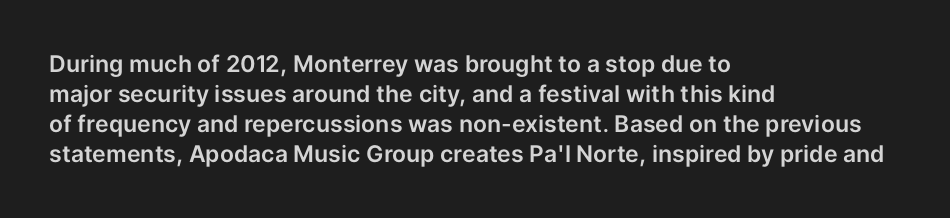
The image shows 23 px text type, upright; set left-aligned, normal line spacing (1.31x), normal letter spacing, not underlined.
